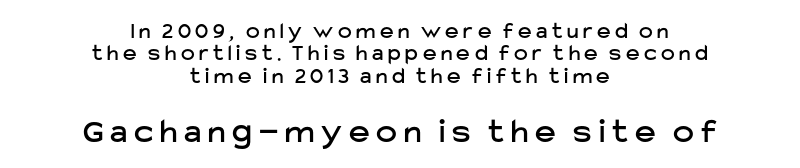
Designer's note — italics off, roman on. Letterform terminals end flat and unadorned throughout the passage. Character size in the trailing block exceeds that of the leading block. Letters rest on an invisible, unmarked baseline. Cramped leading. Caption: multi-line text, centered on the measure.
